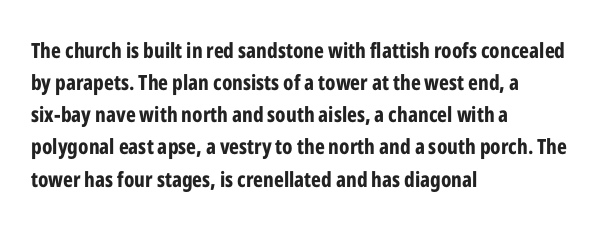
Tracking value appears to be zero — textbook default spacing. Is the type bold? Yes — the strokes are clearly thick and heavy. The block of text has a typical density, with ordinary space between rows. The rag falls on the right side of this text block. Words float on clear page, feet unadorned.
